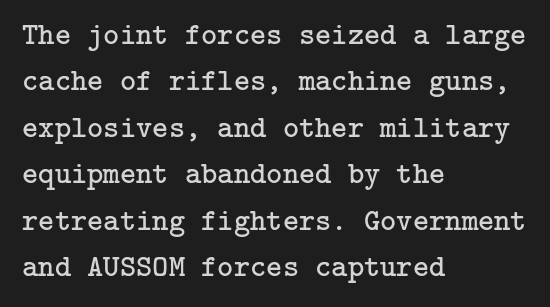
The image shows 31 px regular-weight serif type, upright; set left-aligned, normal line spacing (1.5x), normal letter spacing, not underlined; low stroke contrast and a medium x-height.
